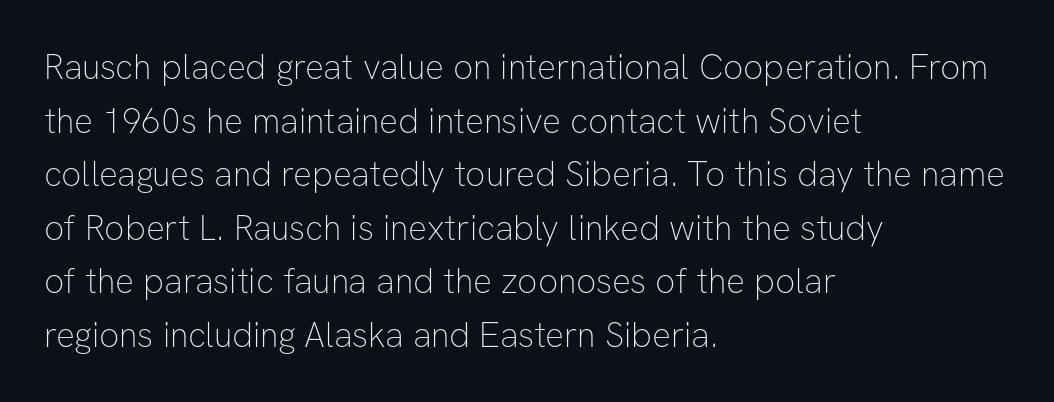
Ascenders rise straight up at ninety degrees. Does the leading feel generous? No, just average. The passage shown is typed in a proportional face where columns would drift. The typesetting does not lean heavy: it is not bold.
